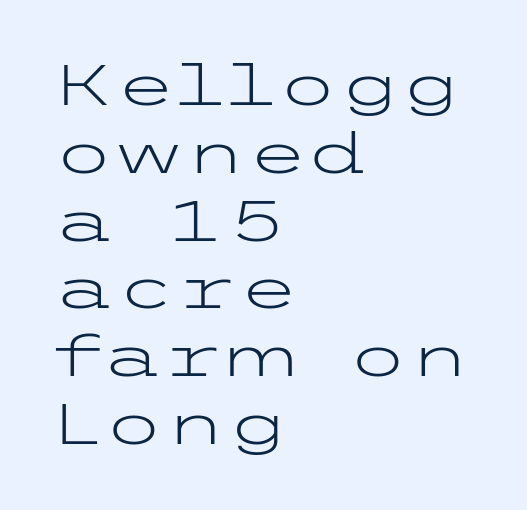
The image shows 56 px light, wide sans-serif type, upright; set left-aligned, line spacing 1.21x, normal letter spacing, not underlined; low stroke contrast and a medium x-height.
